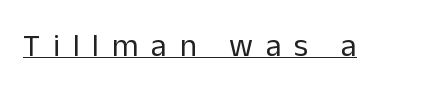
The image shows 32 px regular-weight sans-serif type, upright; set unusually wide letter spacing (+0.4 em), underlined; low stroke contrast and a medium x-height.
